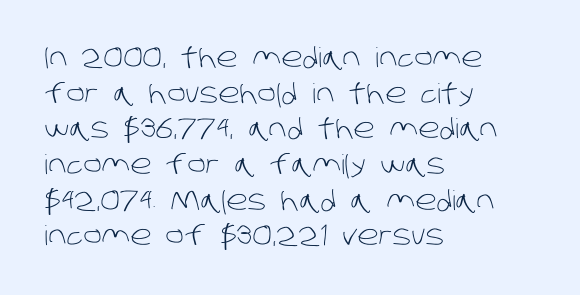
Q: Is the text bold? A: No.
Q: Is the text underlined? A: No.
Q: How is the paragraph aligned? A: Left-aligned.
Q: Is the spacing between letters normal or unusually wide? A: Normal.
Q: Is the spacing between lines tight, normal or loose? A: Normal.
